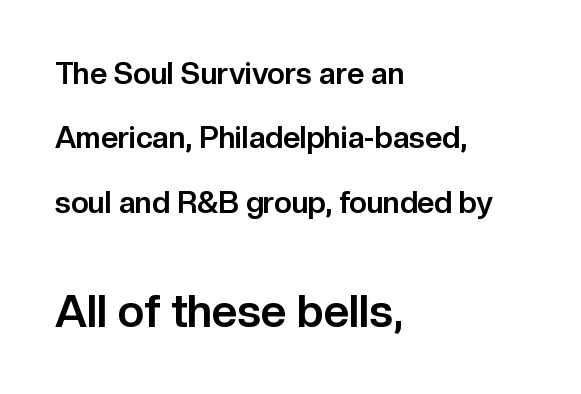
Underline: absent. Line starts are locked; line ends wander. Scale increases going downward across the two blocks. Varying glyph widths throughout — classic text-font behaviour. A great deal of white space separates one row of letters from the next. Posture: upright roman.
